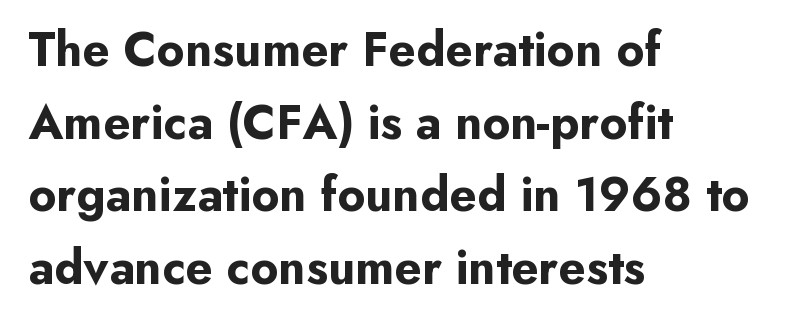
Q: Is the text bold? A: Yes.
Q: Is the text italic (slanted)? A: No, it is upright.
Q: Is the typeface a serif or a sans-serif typeface? A: Sans-serif.
Q: Is the text underlined? A: No.
Q: How is the paragraph aligned? A: Left-aligned.
Q: Is the spacing between letters normal or unusually wide? A: Normal.
Q: Is the spacing between lines tight, normal or loose? A: Normal.
Q: Width (condensed, normal, or wide)? A: Normal.
Q: Stroke contrast? A: Low.
Q: x-height? A: Small.
Q: Monospaced? A: No.
